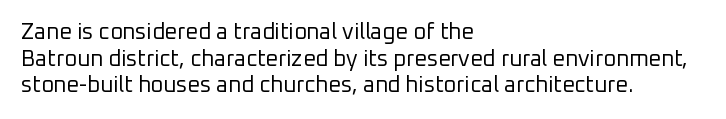
{"italic": "no", "bold": "no", "underline": "no", "align": "left", "line_spacing_ratio": 1.21, "letter_spacing": "normal", "letter_spacing_em": 0.0, "glyph_px": 22}
